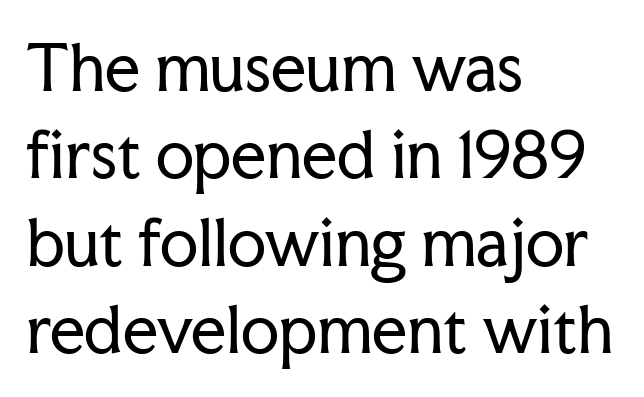
The image shows 62 px regular-weight serif type, upright; set left-aligned, normal line spacing (1.41x), normal letter spacing, not underlined; low stroke contrast and a medium x-height.
